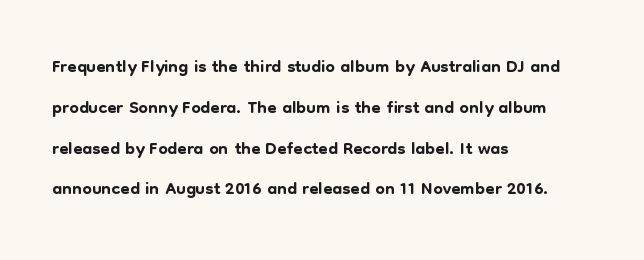
Q: Is the text italic (slanted)? A: No, it is upright.
Q: Is the text underlined? A: No.
Q: How is the paragraph aligned? A: Left-aligned.
Q: Is the spacing between letters normal or unusually wide? A: Normal.
Q: Is the spacing between lines tight, normal or loose? A: Normal.
